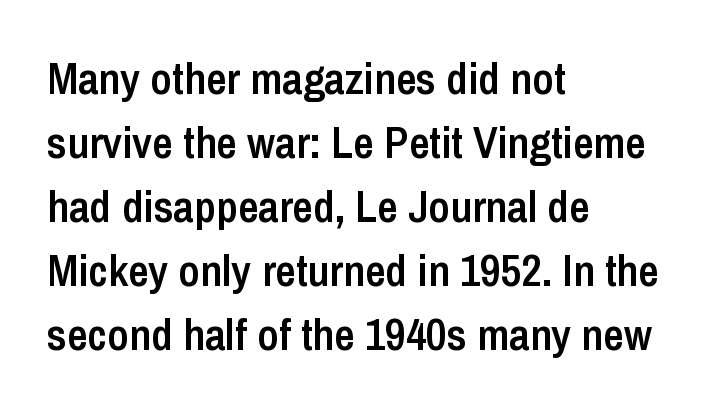
Q: Is the text bold? A: Semi-bold.
Q: Is the text italic (slanted)? A: No, it is upright.
Q: Is the typeface a serif or a sans-serif typeface? A: Sans-serif.
Q: Is the text underlined? A: No.
Q: How is the paragraph aligned? A: Left-aligned.
Q: Is the spacing between letters normal or unusually wide? A: Normal.
Q: Is the spacing between lines tight, normal or loose? A: Normal.
Q: Width (condensed, normal, or wide)? A: Condensed.
Q: Stroke contrast? A: Low.
Q: x-height? A: Medium.
Q: Monospaced? A: No.
